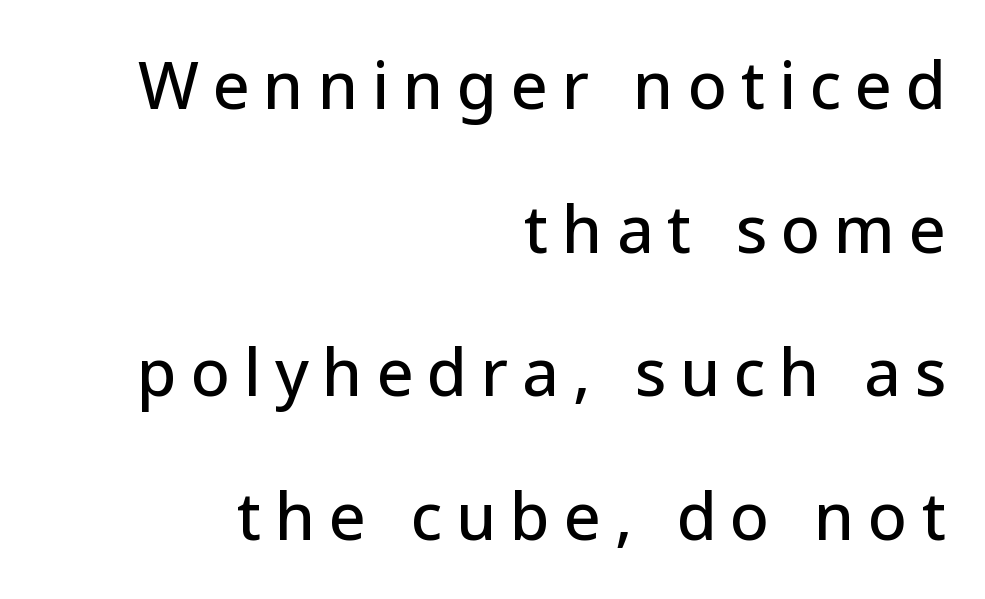
The image shows 65 px sans-serif type, upright; set right-aligned, loose line spacing (2.21x), unusually wide letter spacing (+0.21 em), not underlined; low stroke contrast and a medium x-height.
